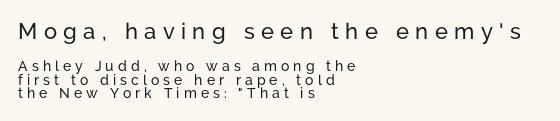
{"italic": "no", "underline": "no", "align": "left", "line_spacing": "tight", "line_spacing_ratio": 0.97, "letter_spacing": "wide", "letter_spacing_em": 0.29, "larger_block": "first", "size_ratio": 1.57, "glyph_px": 22}
